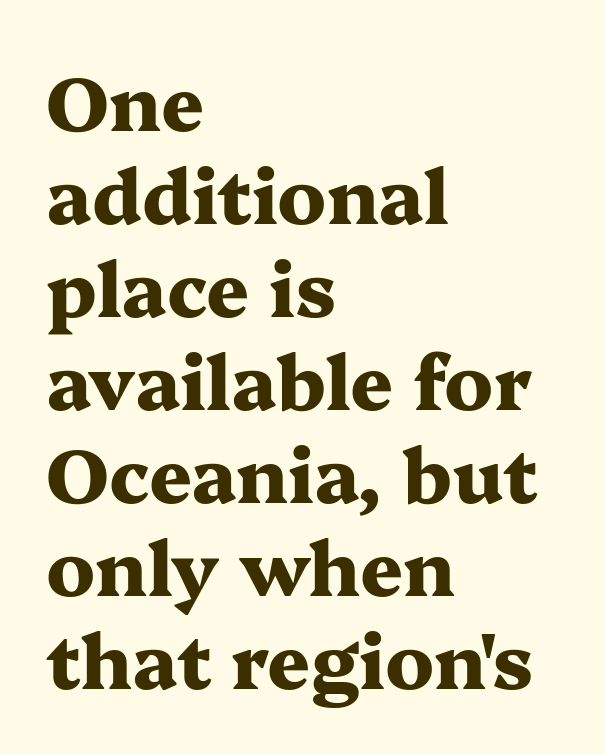
Think of a printed novel: that variable character pitch is what you see here. Posture: vertical. Weight check: bold — yes, fully. Horizontal alignment here is leftward, the default for most running prose. Nobody drew a line under any word here.
